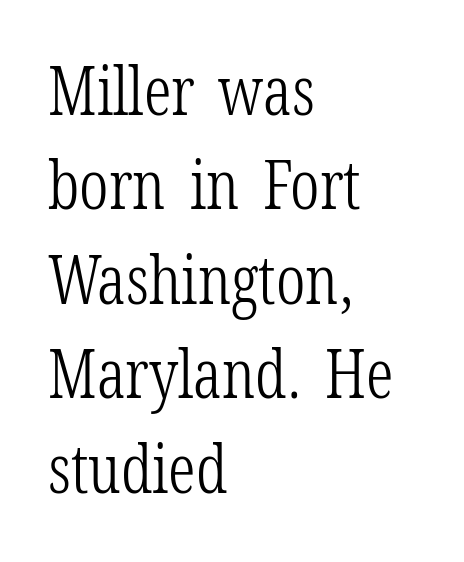
Letterform terminals end in serifs throughout the passage. Rendered with straight, roman letterforms. Varying glyph widths throughout — classic text-font behaviour. Glyph-to-glyph distance matches everyday printed text. These glyphs show unthickened strokes, regular width or finer. Short and long lines alike share a common starting point at left.
